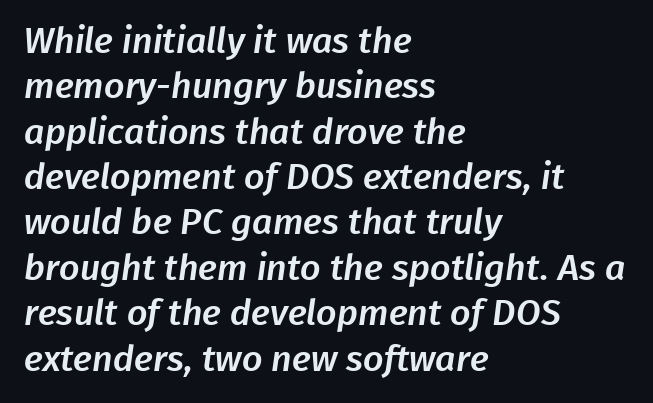
Left-aligned paragraph, ragged on the right. Normally led — the rows are evenly, conventionally spaced. This is sans-serif lettering, the kind often seen on screens and signage. Anything drawn beneath the words? Only blank space. This sample has the flowing, uneven cadence of proportional lettering.
